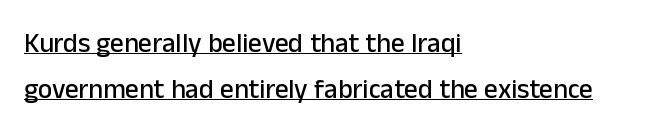
{"italic": "no", "underline": "yes", "align": "left", "line_spacing": "normal", "line_spacing_ratio": 1.7, "letter_spacing": "normal", "letter_spacing_em": 0.0, "glyph_px": 27}
